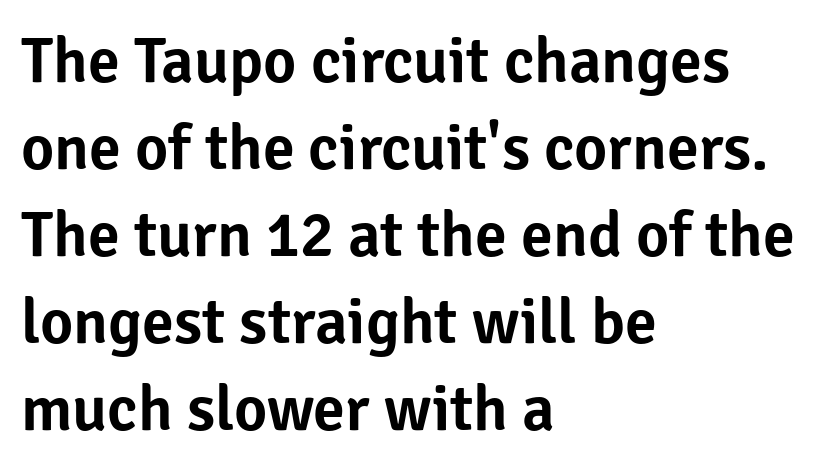
This rendering features lettering with no underline. Leading: standard. Classification — sans serif. The specimen reads as upright at a glance.
